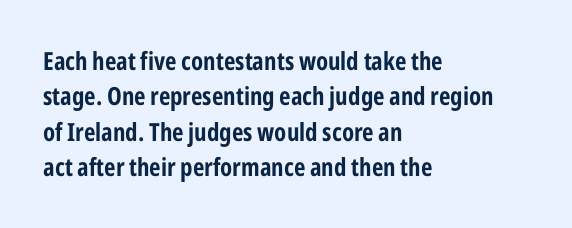
The image shows 25 px text type, upright; set left-aligned, normal line spacing (1.42x), normal letter spacing, not underlined.
